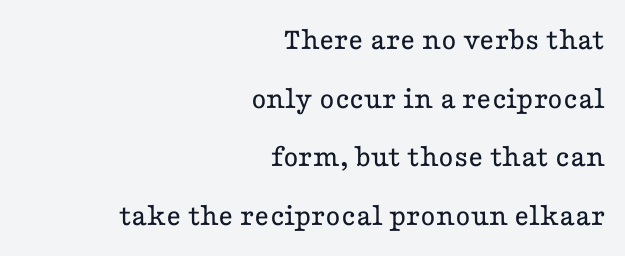
Q: Is the text bold? A: No.
Q: Is the text italic (slanted)? A: No, it is upright.
Q: Is the typeface a serif or a sans-serif typeface? A: Serif.
Q: Is the text underlined? A: No.
Q: How is the paragraph aligned? A: Right-aligned.
Q: Is the spacing between letters normal or unusually wide? A: Normal.
Q: Width (condensed, normal, or wide)? A: Wide.
Q: Stroke contrast? A: Low.
Q: x-height? A: Medium.
Q: Monospaced? A: No.
